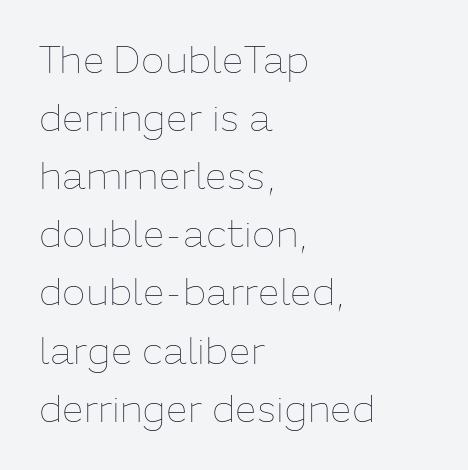
Quick note: interline space is typical. Between one letter and the next there's only the usual sliver of space. Each letter keeps its own natural width here, so spacing adapts to shape. Notice how the passage keeps a crisp vertical edge on the left only. Ink coverage per letter is moderate at most.
